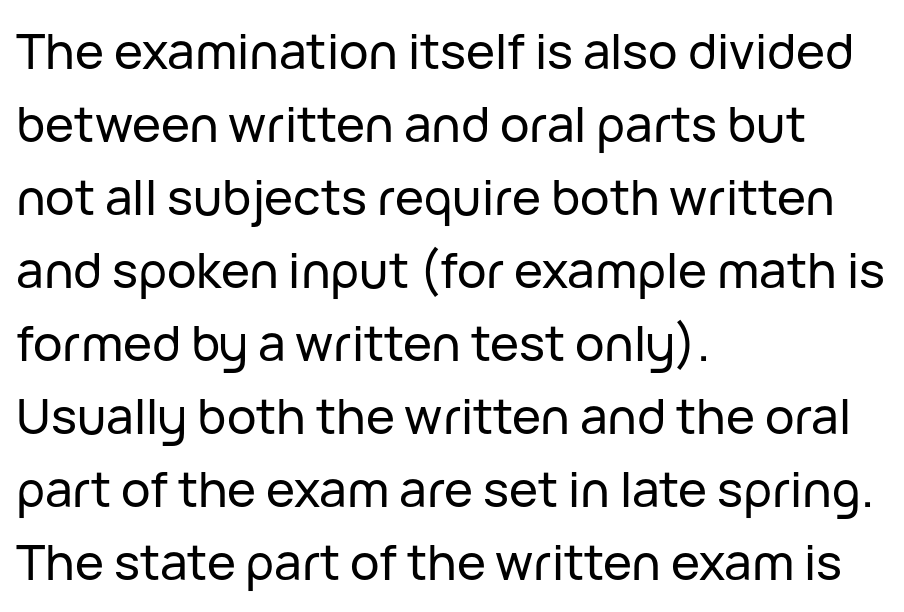
A student would call this left alignment; a typographer would say flush left, rag right. Quick note: interline space is typical. This sample uses an upright cut, with every glyph sitting square on the baseline. Each row of text sits above clean, open space. Letterform terminals end flat and unadorned throughout the passage.
